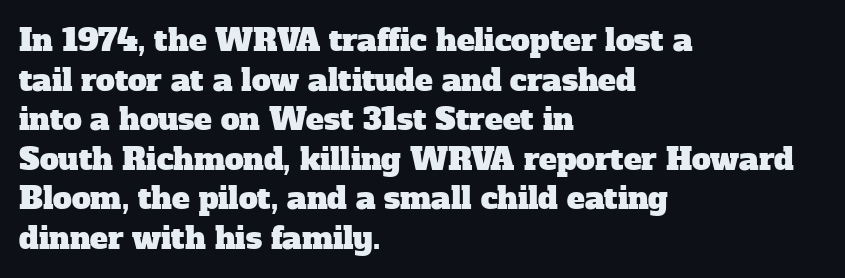
Q: Is the typeface a serif or a sans-serif typeface? A: Serif.
Q: Is the text underlined? A: No.
Q: How is the paragraph aligned? A: Left-aligned.
Q: Is the spacing between letters normal or unusually wide? A: Normal.
Q: Is the spacing between lines tight, normal or loose? A: Normal.
Q: Width (condensed, normal, or wide)? A: Normal.
Q: Stroke contrast? A: Low.
Q: x-height? A: Medium.
Q: Monospaced? A: No.
